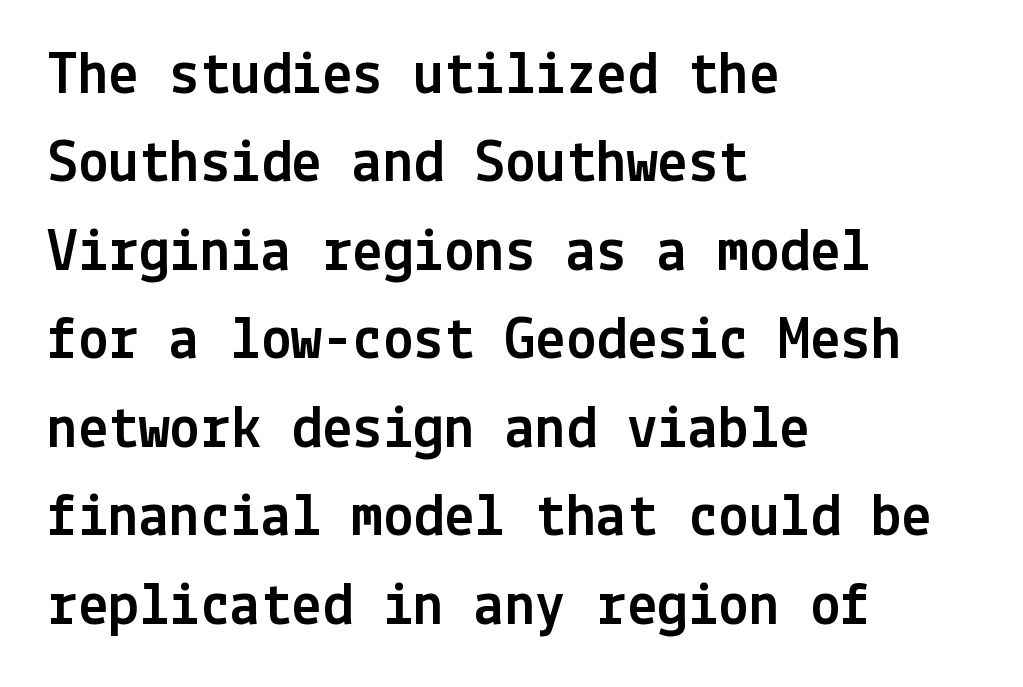
The image shows 61 px sans-serif type, upright; set left-aligned, normal line spacing (1.45x), normal letter spacing, not underlined; a medium x-height.
